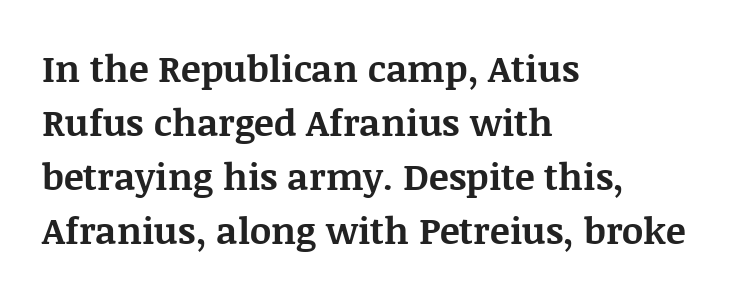
Heft: maximum for text — a bold. This is the regular roman posture of the typeface. Line starts are locked; line ends wander. Examine the stroke ends and you'll spot serifs. This rendering features lettering with no underline.
